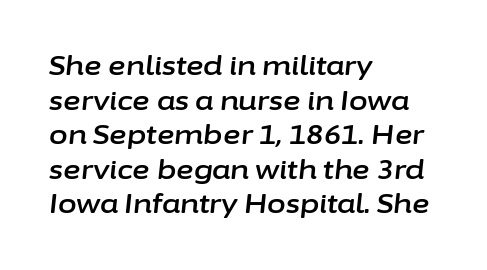
Q: Is the text italic (slanted)? A: Yes, it leans right by about 6 degrees.
Q: Is the text underlined? A: No.
Q: How is the paragraph aligned? A: Left-aligned.
Q: Is the spacing between letters normal or unusually wide? A: Normal.
Q: Is the spacing between lines tight, normal or loose? A: Normal.
